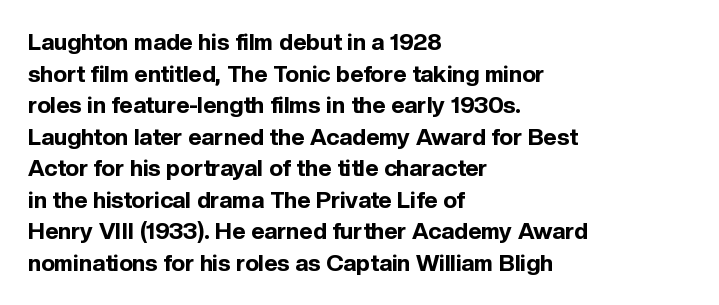
{"italic": "no", "bold": "yes", "underline": "no", "align": "left", "line_spacing": "normal", "line_spacing_ratio": 1.37, "letter_spacing": "normal", "letter_spacing_em": 0.0, "glyph_px": 23}
